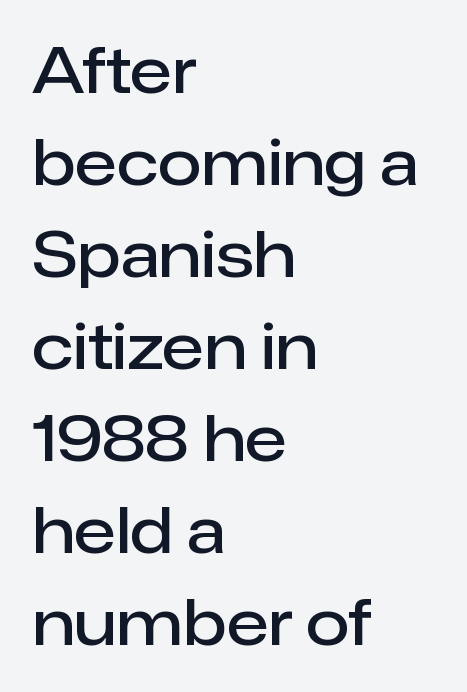
Q: Is the text bold? A: Semi-bold.
Q: Is the text italic (slanted)? A: No, it is upright.
Q: Is the typeface a serif or a sans-serif typeface? A: Sans-serif.
Q: Is the text underlined? A: No.
Q: How is the paragraph aligned? A: Left-aligned.
Q: Is the spacing between letters normal or unusually wide? A: Normal.
Q: Is the spacing between lines tight, normal or loose? A: Normal.
Q: Width (condensed, normal, or wide)? A: Normal.
Q: Stroke contrast? A: Low.
Q: x-height? A: Medium.
Q: Monospaced? A: No.
